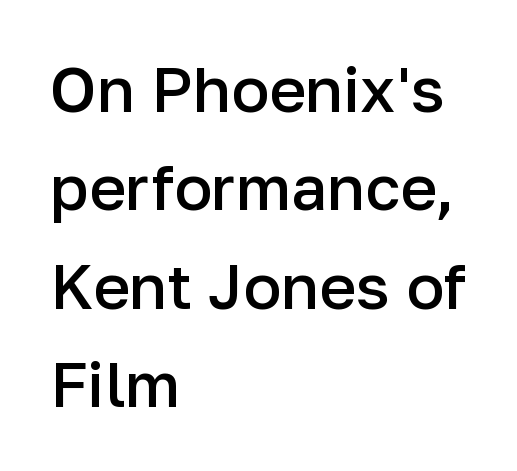
{"serif": "no", "italic": "no", "bold": "semi", "weight": "semibold", "width": "normal", "stroke_contrast": "low", "x_height": "medium", "monospaced": "no", "underline": "no", "align": "left", "line_spacing": "normal", "line_spacing_ratio": 1.56, "letter_spacing": "normal", "letter_spacing_em": 0.0, "glyph_px": 63}
